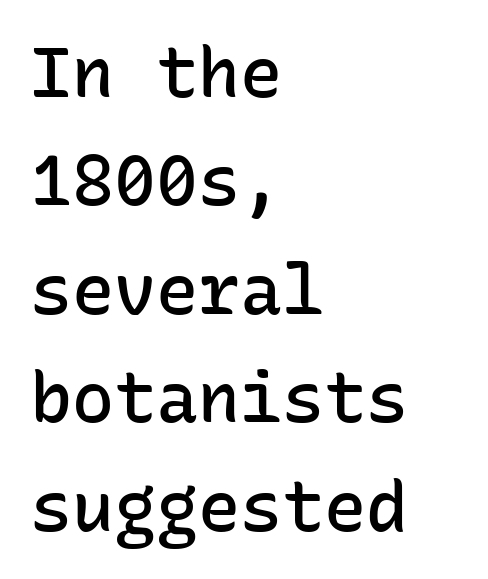
The image shows 70 px semibold sans-serif type, upright, monospaced; set left-aligned, normal line spacing (1.55x), normal letter spacing, not underlined; low stroke contrast and a medium x-height.
